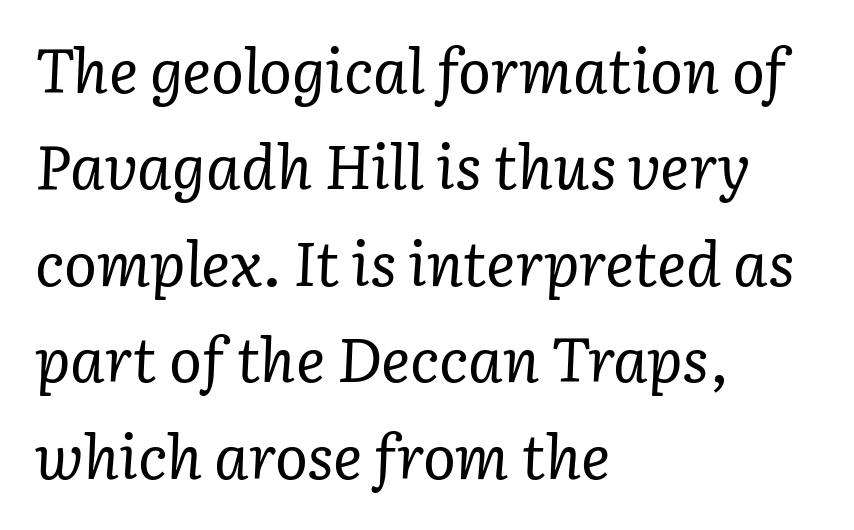
{"serif": "yes", "italic": "yes", "lean": "right", "slant_degrees": 3, "bold": "no", "weight": "regular", "width": "normal", "stroke_contrast": "low", "x_height": "medium", "monospaced": "no", "underline": "no", "align": "left", "line_spacing": "normal", "line_spacing_ratio": 1.58, "letter_spacing": "normal", "letter_spacing_em": 0.0, "glyph_px": 61}
